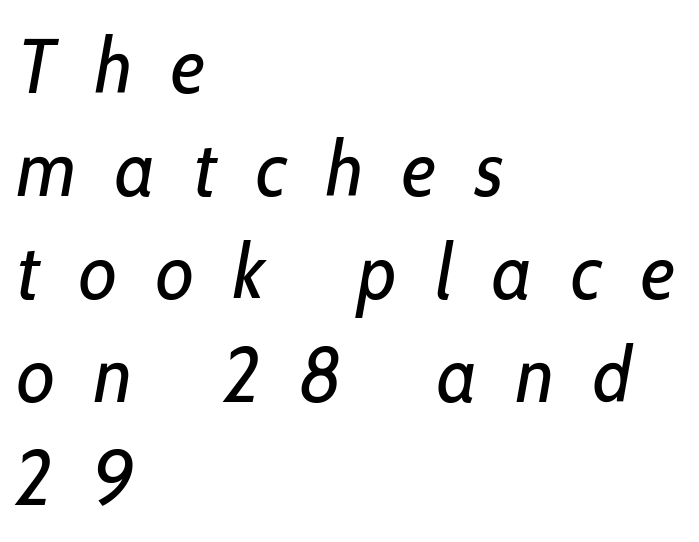
{"italic": "yes", "lean": "right", "slant_degrees": 10, "bold": "no", "weight": "regular", "width": "condensed", "stroke_contrast": "low", "x_height": "medium", "monospaced": "no", "underline": "no", "align": "left", "line_spacing": "normal", "line_spacing_ratio": 1.32, "letter_spacing": "wide", "letter_spacing_em": 0.5, "glyph_px": 78}
